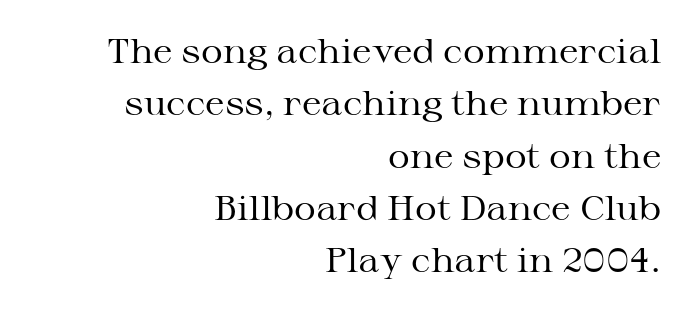
Q: Is the text bold? A: No.
Q: Is the text italic (slanted)? A: No, it is upright.
Q: Is the typeface a serif or a sans-serif typeface? A: Serif.
Q: Is the text underlined? A: No.
Q: How is the paragraph aligned? A: Right-aligned.
Q: Is the spacing between letters normal or unusually wide? A: Normal.
Q: Is the spacing between lines tight, normal or loose? A: Normal.
Q: Width (condensed, normal, or wide)? A: Wide.
Q: Stroke contrast? A: Medium.
Q: x-height? A: Medium.
Q: Monospaced? A: No.
